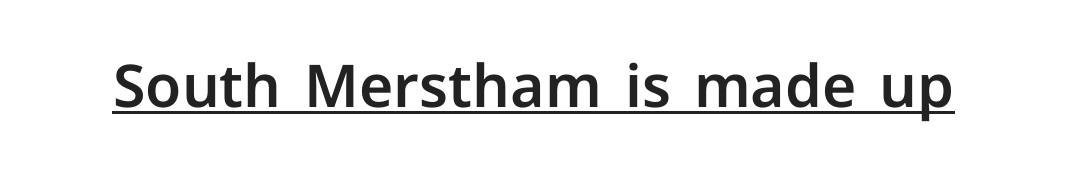
Q: Is the text italic (slanted)? A: No, it is upright.
Q: Is the typeface a serif or a sans-serif typeface? A: Sans-serif.
Q: Is the text underlined? A: Yes.
Q: Is the spacing between letters normal or unusually wide? A: Normal.
Q: Width (condensed, normal, or wide)? A: Normal.
Q: Stroke contrast? A: Low.
Q: x-height? A: Medium.
Q: Monospaced? A: No.
